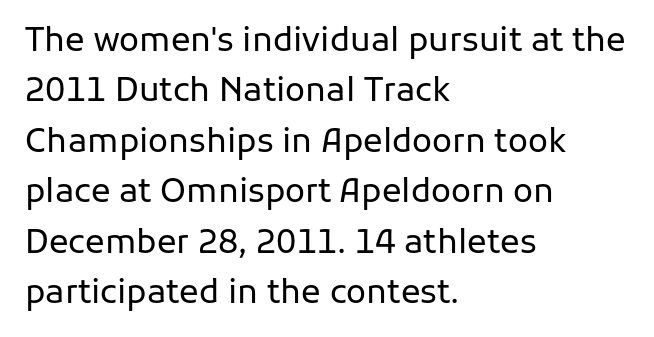
Each line starts at the same left margin while the right side varies. The type sits square on the baseline with zero lean. The face used here is rendered with its standard letterfit. The cut favours lightness, reaching ordinary text weight at its darkest. The specimen omits any rule beneath the text block's lines.
